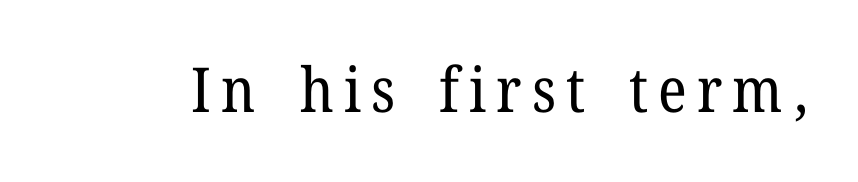
The image shows 62 px regular-weight serif type, upright; set not underlined; low stroke contrast and a medium x-height.
